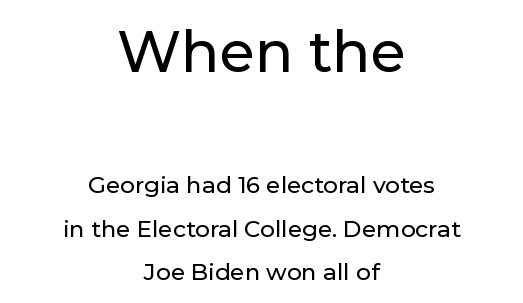
The image shows 57 px sans-serif type, upright; set centered, loose line spacing (1.9x), normal letter spacing, not underlined; the first (top) block is 2.48x larger; low stroke contrast and a medium x-height.
